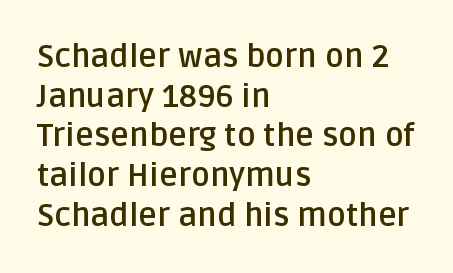
The image shows 32 px semibold sans-serif type, upright; set left-aligned, line spacing 1.24x, normal letter spacing, not underlined; low stroke contrast and a large x-height.
